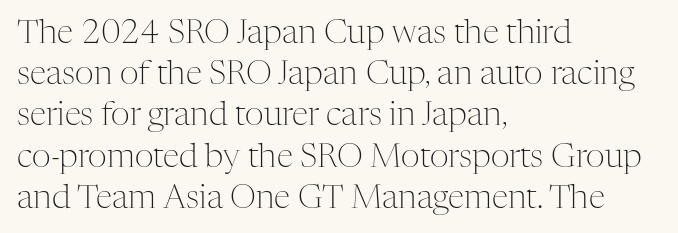
The image shows 33 px light serif type, upright; set left-aligned, normal line spacing (1.25x), normal letter spacing, not underlined; medium stroke contrast and a medium x-height.
